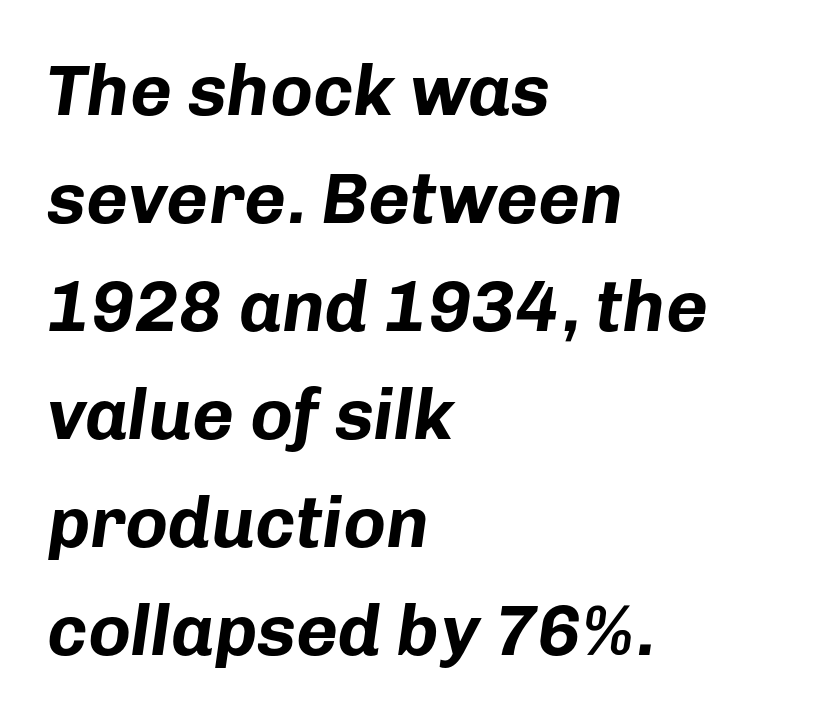
Quick note: underline off. The vertical gap from one line to the next is medium. Inter-character spacing is left at the font's built-in metrics. The face used here has the dense, thick strokes of a bold. Line beginnings align vertically; line endings do not. Quick note: italic.
